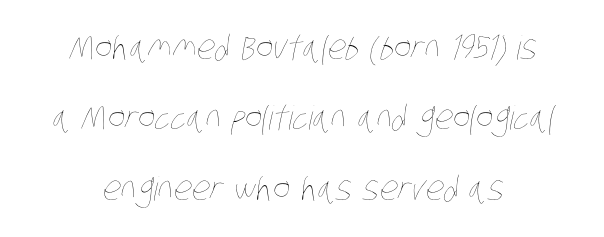
{"bold": "no", "weight": "thin", "width": "condensed", "stroke_contrast": "low", "x_height": "large", "monospaced": "no", "underline": "no", "line_spacing": "loose", "line_spacing_ratio": 2.13, "letter_spacing": "normal", "letter_spacing_em": 0.0, "glyph_px": 33}
